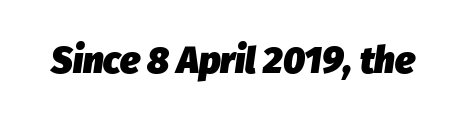
{"italic": "yes", "lean": "right", "slant_degrees": 8, "bold": "yes", "weight": "heavy", "width": "normal", "stroke_contrast": "low", "x_height": "medium", "monospaced": "no", "underline": "no", "letter_spacing": "normal", "letter_spacing_em": 0.0, "glyph_px": 37}
